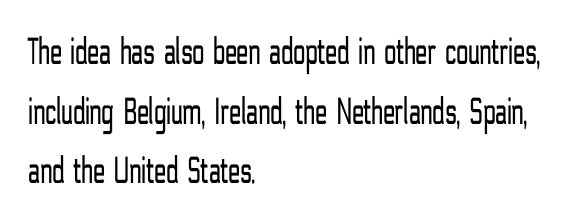
Q: Is the text bold? A: No.
Q: Is the text italic (slanted)? A: No, it is upright.
Q: Is the typeface a serif or a sans-serif typeface? A: Sans-serif.
Q: Is the text underlined? A: No.
Q: How is the paragraph aligned? A: Left-aligned.
Q: Is the spacing between letters normal or unusually wide? A: Normal.
Q: Is the spacing between lines tight, normal or loose? A: Normal.
Q: Width (condensed, normal, or wide)? A: Condensed.
Q: Stroke contrast? A: Low.
Q: x-height? A: Medium.
Q: Monospaced? A: No.
